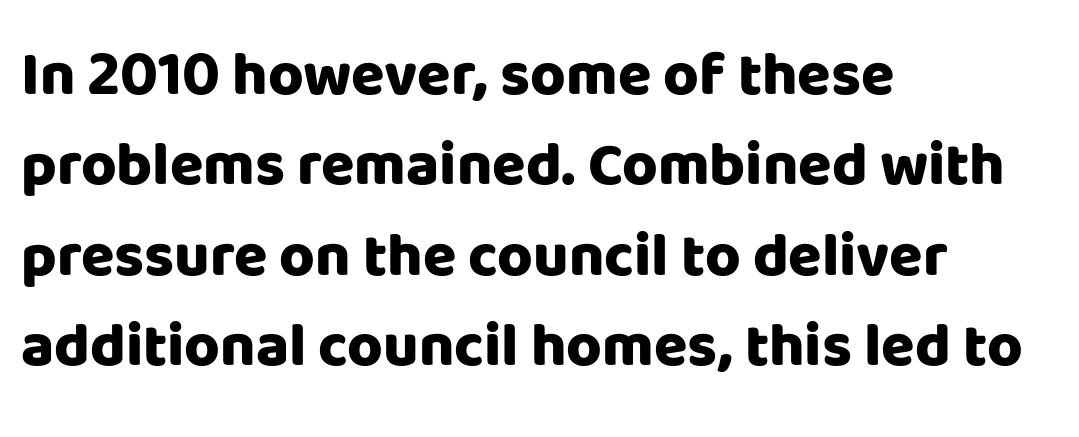
The image shows 61 px heavy sans-serif type, upright; set left-aligned, normal line spacing (1.48x), normal letter spacing, not underlined; low stroke contrast and a large x-height.
